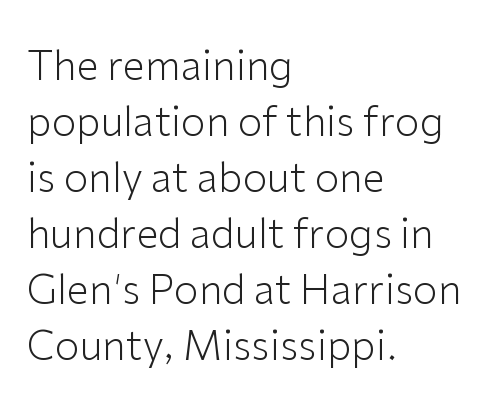
The image shows 40 px light sans-serif type, upright; set left-aligned, normal line spacing (1.4x), normal letter spacing, not underlined; low stroke contrast and a medium x-height.
